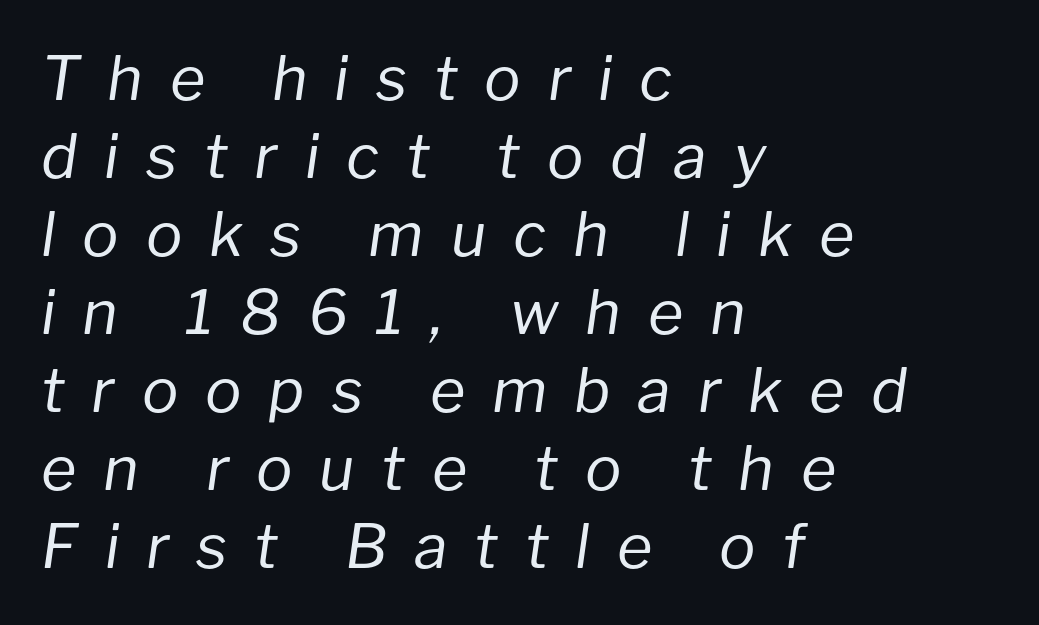
Every row of glyphs begins at an identical x-position on the left. The type is letterspaced generously, with wide tracking. A normal amount of white space separates one row of letters from the next. Just letters on the line, the space beneath them empty.
